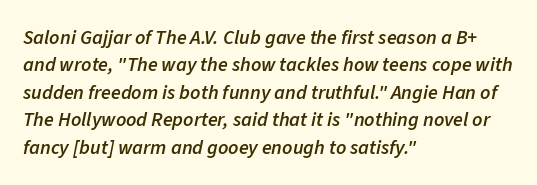
The image shows 20 px text type, italic (leaning right); set left-aligned, normal line spacing (1.37x), normal letter spacing, not underlined.
